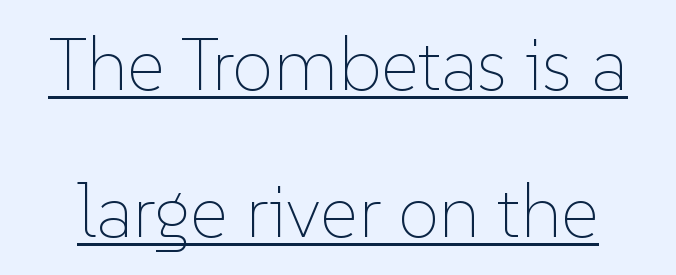
{"italic": "no", "bold": "no", "weight": "thin", "width": "normal", "stroke_contrast": "low", "x_height": "medium", "monospaced": "no", "underline": "yes", "line_spacing": "loose", "line_spacing_ratio": 1.98, "letter_spacing": "normal", "letter_spacing_em": 0.0, "glyph_px": 74}
